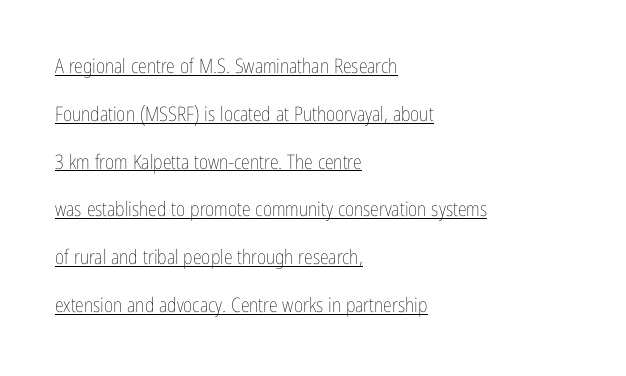
{"italic": "no", "bold": "no", "underline": "yes", "align": "left", "line_spacing": "loose", "line_spacing_ratio": 2.39, "letter_spacing": "normal", "letter_spacing_em": 0.0, "glyph_px": 20}
